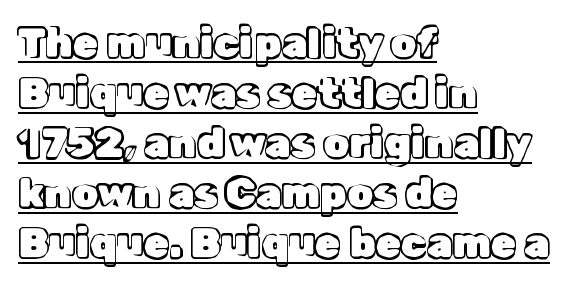
{"italic": "no", "width": "normal", "x_height": "medium", "monospaced": "no", "underline": "yes", "align": "left", "line_spacing_ratio": 1.22, "letter_spacing": "normal", "letter_spacing_em": 0.0, "glyph_px": 41}
